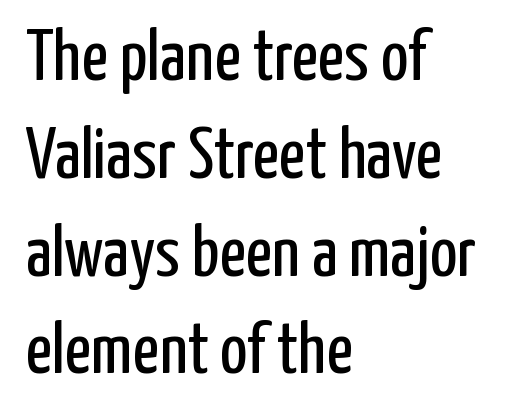
Q: Is the text bold? A: No.
Q: Is the text italic (slanted)? A: No, it is upright.
Q: Is the typeface a serif or a sans-serif typeface? A: Sans-serif.
Q: Is the text underlined? A: No.
Q: How is the paragraph aligned? A: Left-aligned.
Q: Is the spacing between letters normal or unusually wide? A: Normal.
Q: Is the spacing between lines tight, normal or loose? A: Normal.
Q: Width (condensed, normal, or wide)? A: Condensed.
Q: Stroke contrast? A: Low.
Q: x-height? A: Medium.
Q: Monospaced? A: No.
